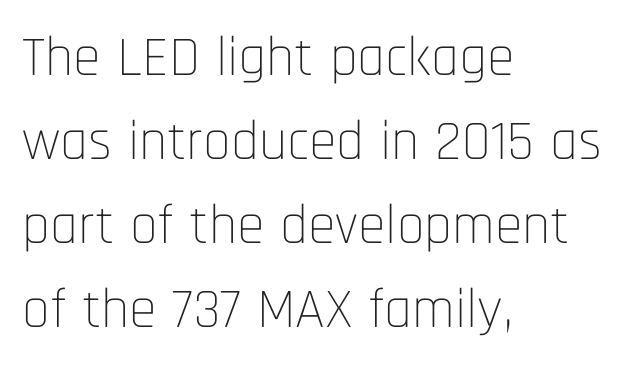
The image shows 56 px thin, condensed sans-serif type, upright; set left-aligned, normal line spacing (1.5x), normal letter spacing, not underlined; low stroke contrast and a large x-height.
